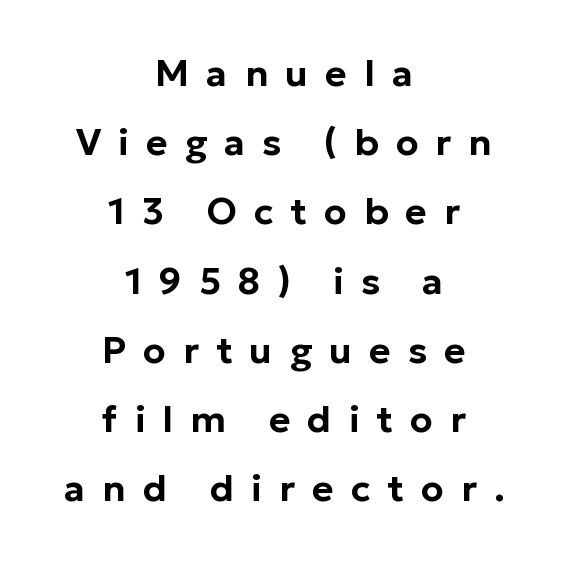
{"serif": "no", "italic": "no", "width": "normal", "stroke_contrast": "low", "x_height": "medium", "monospaced": "no", "underline": "no", "align": "center", "line_spacing_ratio": 1.87, "letter_spacing": "wide", "letter_spacing_em": 0.46, "glyph_px": 37}
